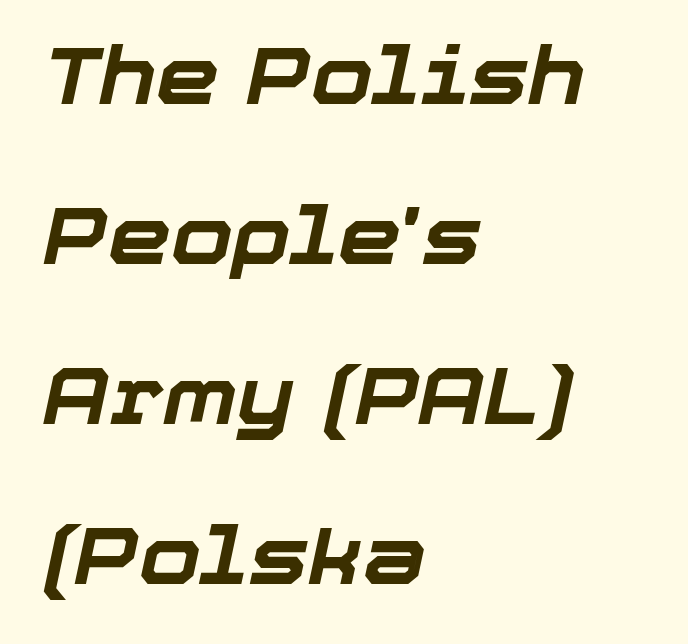
The image shows 80 px bold type, italic (leaning right); set left-aligned, loose line spacing (2.0x), normal letter spacing, not underlined; low stroke contrast and a medium x-height.
